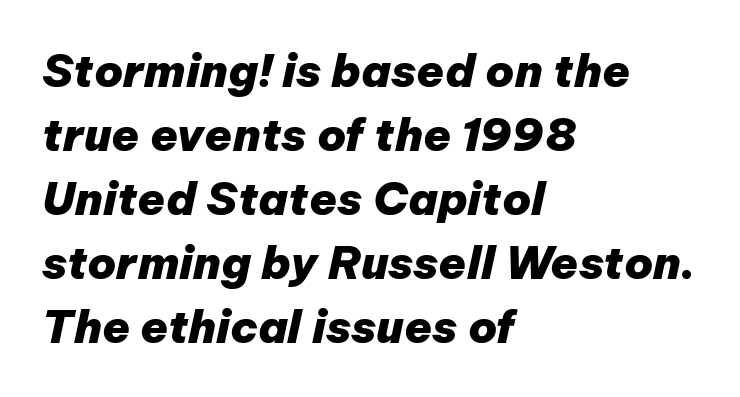
The image shows 45 px heavy type, italic (leaning right); set left-aligned, normal line spacing (1.42x), normal letter spacing, not underlined; low stroke contrast and a medium x-height.
